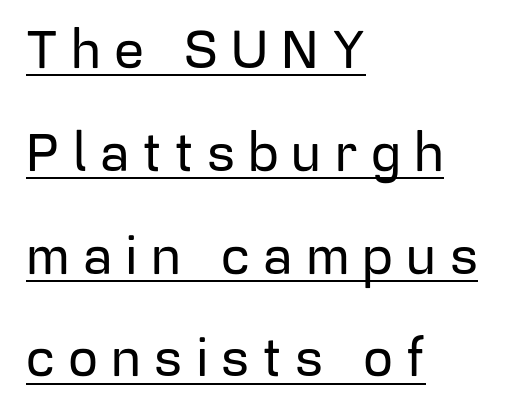
{"serif": "no", "italic": "no", "width": "normal", "stroke_contrast": "low", "x_height": "medium", "monospaced": "no", "underline": "yes", "align": "left", "line_spacing": "loose", "line_spacing_ratio": 1.94, "letter_spacing": "wide", "letter_spacing_em": 0.25, "glyph_px": 53}
